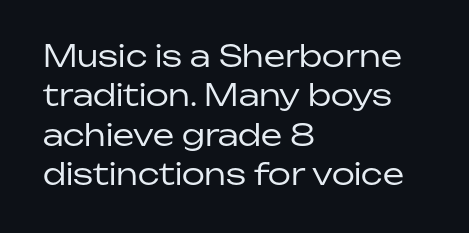
Is the stroke heavy? The answer is a plain regular-or-lighter. Does the copy run flush right? No — it runs flush left. Line spacing here is normal. The letters carry no serifs — their stems end cleanly without finishing strokes. The rendering keeps characters at their native spacing.
